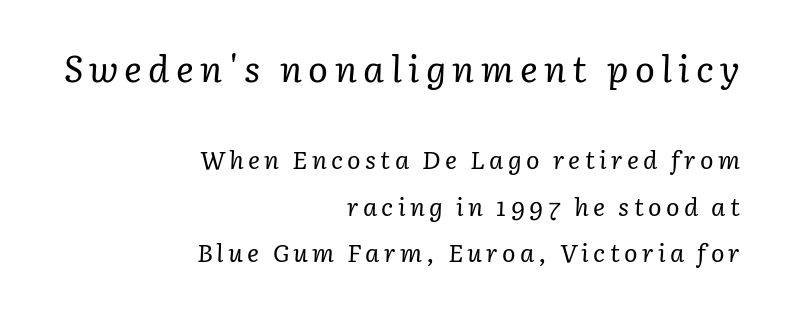
The rendering uses natural spacing where letterforms have individual widths. Is the block centered? No — it sits flush against the right margin. The text carries the slant typical of an italic or oblique font. The letters look calm and open, with moderate or lighter stems. To sum up the face: it has serifs.
